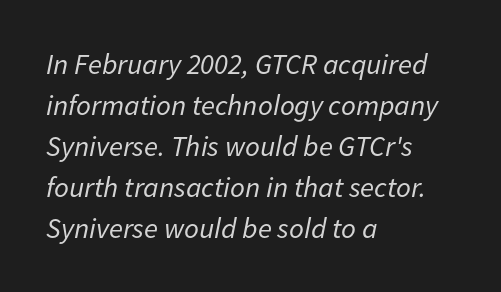
Type without underlining. Summary of weight: not heavy and not bold. Do the characters align in a grid? No, the font is proportional. Rendered with sloped, italic letterforms. A student would call this left alignment; a typographer would say flush left, rag right. This sample uses plain, unmodified letter spacing.
